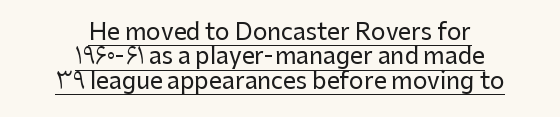
The image shows 23 px text type, upright; set centered, tight line spacing (1.06x), normal letter spacing, underlined.
